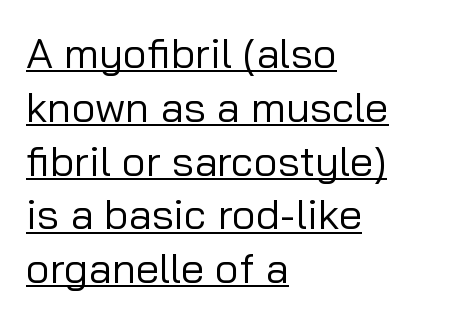
The designer went with a sans here, leaving each stem footless. The weight tops out at a normal text grade. A student would call this left alignment; a typographer would say flush left, rag right. This rendering leaves character spacing at its baseline value. Beneath each row of characters lies a ruled line. A typesetter would call this proportional, since set widths differ per character.
